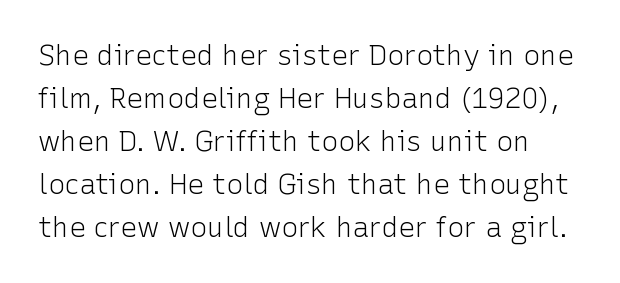
{"serif": "no", "italic": "no", "bold": "no", "weight": "light", "width": "normal", "stroke_contrast": "low", "x_height": "medium", "monospaced": "no", "underline": "no", "line_spacing": "normal", "line_spacing_ratio": 1.54, "letter_spacing": "normal", "letter_spacing_em": 0.0, "glyph_px": 28}
